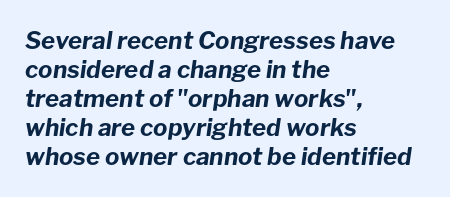
The passage is arranged the way most books set body copy — flush left. This rendering leaves character spacing at its baseline value. The glyphs look as if they've been sheared to an angle. Heavy-handed strokes throughout: this text is bold. Descenders hang freely into open space.
